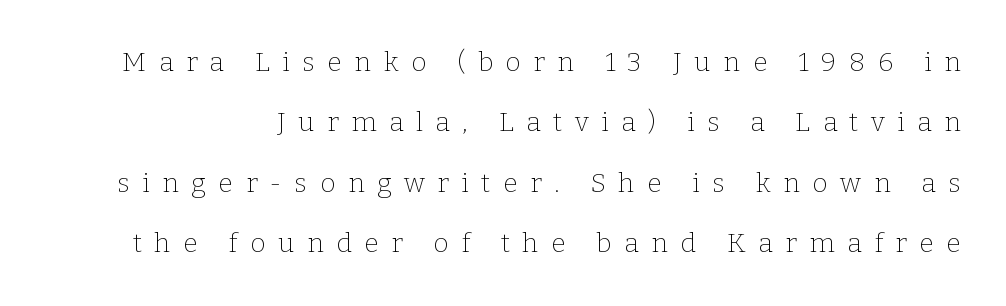
Q: Is the text bold? A: No.
Q: Is the text italic (slanted)? A: No, it is upright.
Q: Is the text underlined? A: No.
Q: Is the spacing between letters normal or unusually wide? A: Unusually wide.
Q: Is the spacing between lines tight, normal or loose? A: Loose.
